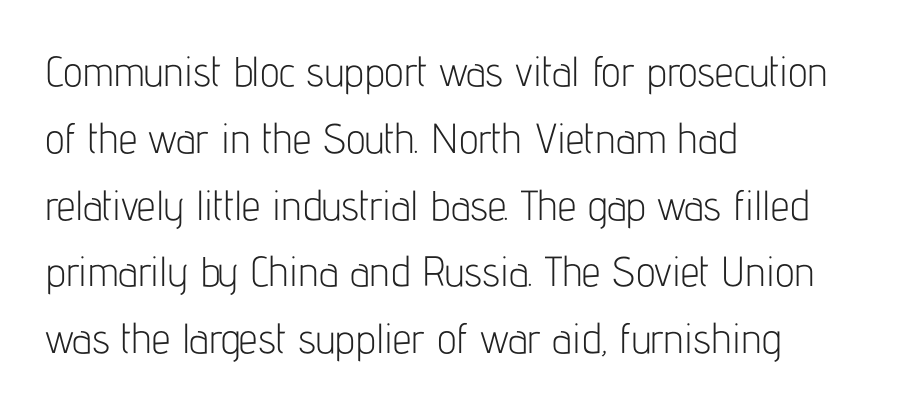
Q: Is the text bold? A: No.
Q: Is the text italic (slanted)? A: No, it is upright.
Q: Is the typeface a serif or a sans-serif typeface? A: Sans-serif.
Q: Is the text underlined? A: No.
Q: How is the paragraph aligned? A: Left-aligned.
Q: Is the spacing between letters normal or unusually wide? A: Normal.
Q: Is the spacing between lines tight, normal or loose? A: Normal.
Q: Width (condensed, normal, or wide)? A: Condensed.
Q: Stroke contrast? A: Low.
Q: x-height? A: Medium.
Q: Monospaced? A: No.
